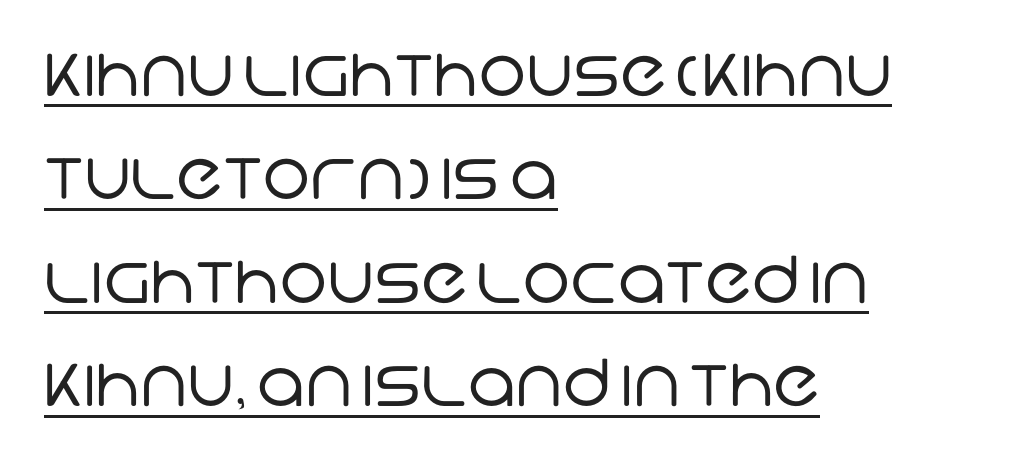
Q: Is the text bold? A: No.
Q: Is the typeface a serif or a sans-serif typeface? A: Sans-serif.
Q: Is the text underlined? A: Yes.
Q: How is the paragraph aligned? A: Left-aligned.
Q: Is the spacing between letters normal or unusually wide? A: Normal.
Q: Is the spacing between lines tight, normal or loose? A: Normal.
Q: Width (condensed, normal, or wide)? A: Normal.
Q: Stroke contrast? A: Low.
Q: x-height? A: Large.
Q: Monospaced? A: No.
